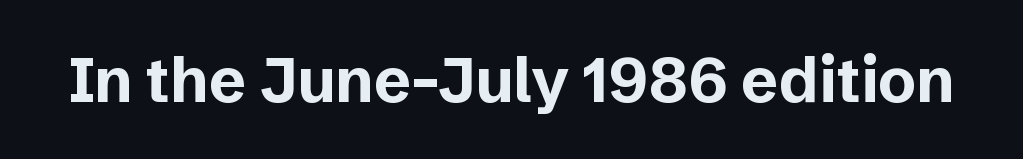
Quick note: not italic, upright. The letters are bold, with thick, heavy strokes. Any mark beneath the type? The region is blank. Here the designer chose a conventional face with non-uniform glyph widths.
